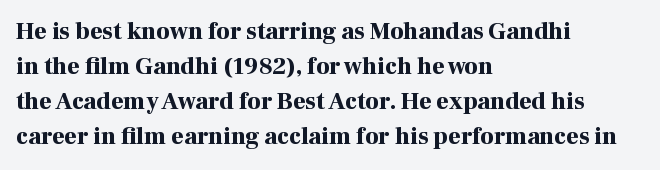
A classic flush-left, rag-right setting is used for this passage. The strokes are fattened all the way to bold. Plain, unruled lines of type. Tracking value appears to be zero — textbook default spacing.
